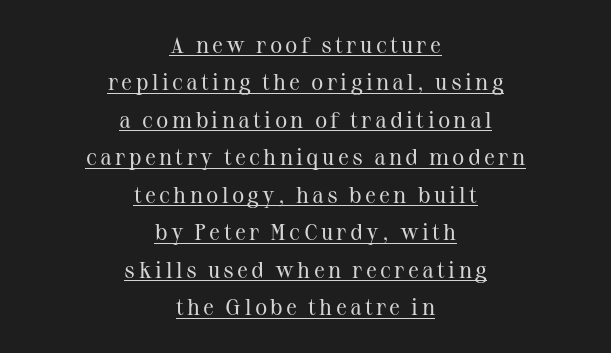
Q: Is the text bold? A: No.
Q: Is the text italic (slanted)? A: No, it is upright.
Q: Is the text underlined? A: Yes.
Q: How is the paragraph aligned? A: Centered.
Q: Is the spacing between lines tight, normal or loose? A: Normal.
